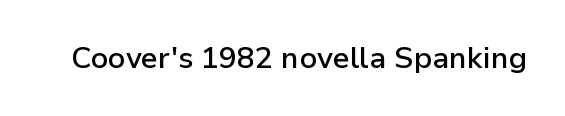
{"serif": "no", "italic": "no", "bold": "semi", "weight": "semibold", "width": "normal", "stroke_contrast": "low", "x_height": "medium", "monospaced": "no", "underline": "no", "letter_spacing": "normal", "letter_spacing_em": 0.0, "glyph_px": 30}
